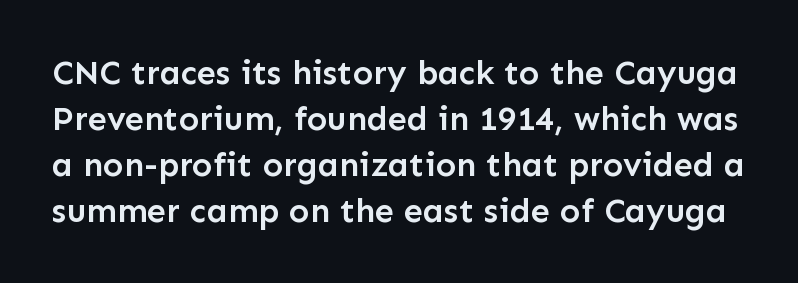
Glyph-to-glyph distance matches everyday printed text. The letters advance in unequal steps, a hallmark of proportional type. The characters display no serif detailing; their extremities are plain. These lines were composed using upright roman letters. Check under the words: just untouched page. The leading is moderate, giving the passage an even texture.
